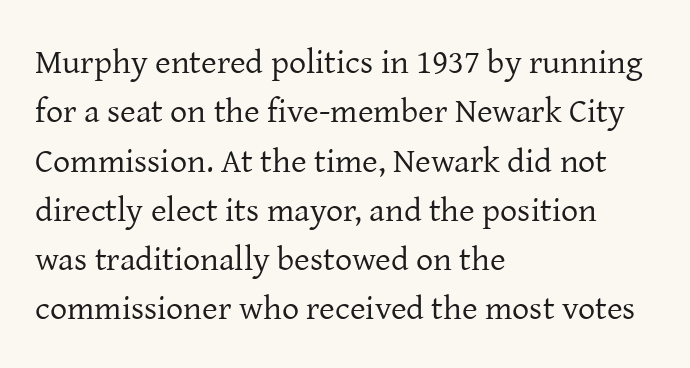
Here the glyphs are tracked normally, forming tight word shapes. This sample has the flowing, uneven cadence of proportional lettering. The paragraph has a hard left edge and a soft right edge. You can tell it's not italic because the verticals are truly vertical.
